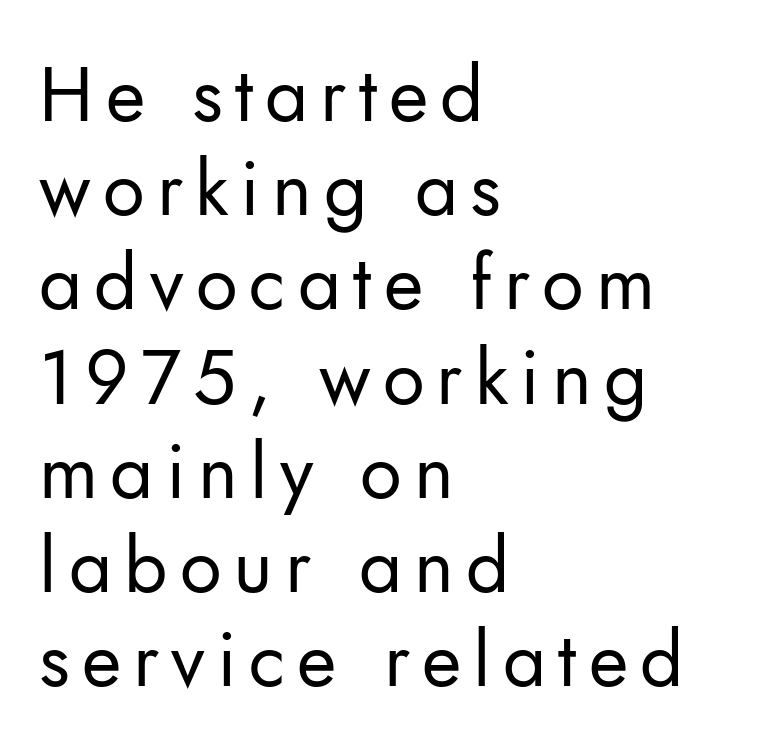
The image shows 76 px regular-weight sans-serif type, upright; set left-aligned, line spacing 1.24x, not underlined; low stroke contrast and a small x-height.
